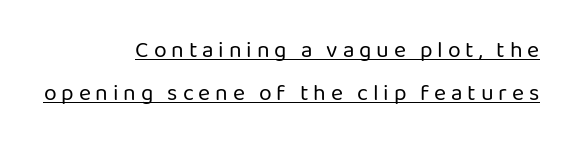
Teacher's note: observe the even right margin — that is flush-right alignment. The font's upright variant was chosen for this text. The font is comparable to plain body text, perhaps lighter. The rendered words wear a rule along their underside. Someone cranked the tracking dial way up on this one.
